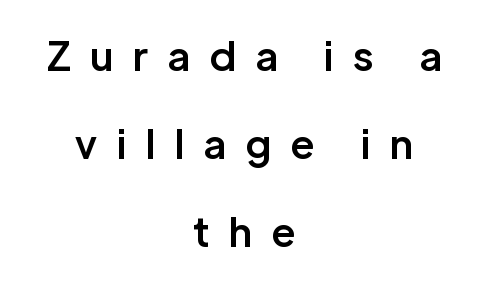
The image shows 40 px semibold sans-serif type, upright; set centered, loose line spacing (2.2x), unusually wide letter spacing (+0.5 em), not underlined; low stroke contrast and a medium x-height.
